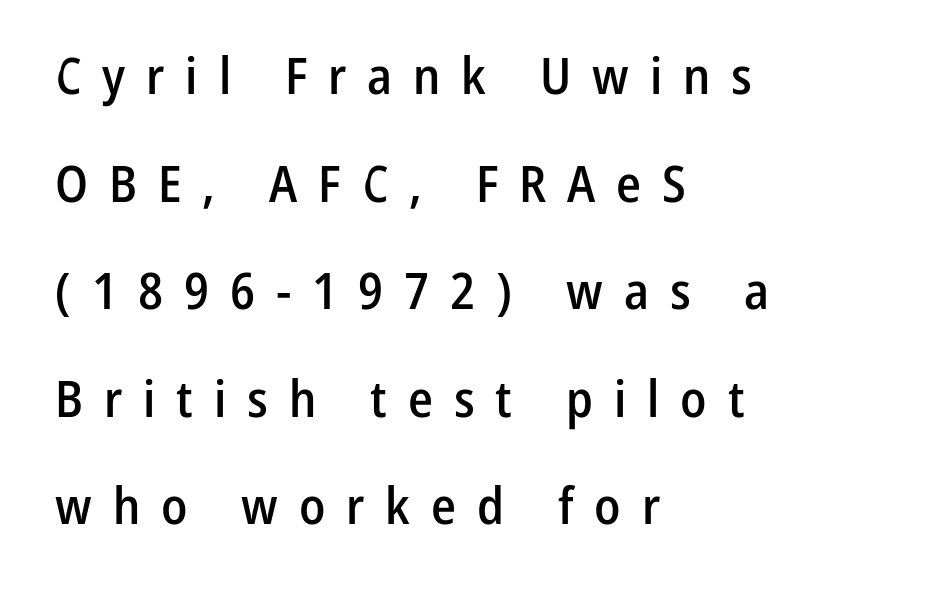
Q: Is the text bold? A: Semi-bold.
Q: Is the text italic (slanted)? A: No, it is upright.
Q: Is the typeface a serif or a sans-serif typeface? A: Sans-serif.
Q: Is the text underlined? A: No.
Q: How is the paragraph aligned? A: Left-aligned.
Q: Is the spacing between letters normal or unusually wide? A: Unusually wide.
Q: Is the spacing between lines tight, normal or loose? A: Loose.
Q: Width (condensed, normal, or wide)? A: Condensed.
Q: Stroke contrast? A: Low.
Q: x-height? A: Medium.
Q: Monospaced? A: No.
